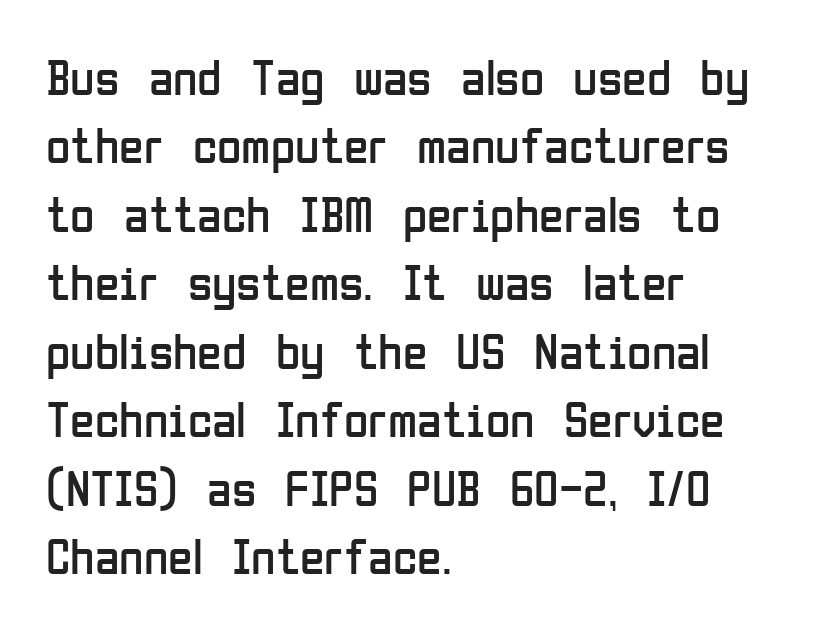
Q: Is the text bold? A: No.
Q: Is the text italic (slanted)? A: No, it is upright.
Q: Is the typeface a serif or a sans-serif typeface? A: Sans-serif.
Q: Is the text underlined? A: No.
Q: How is the paragraph aligned? A: Left-aligned.
Q: Is the spacing between letters normal or unusually wide? A: Normal.
Q: Is the spacing between lines tight, normal or loose? A: Normal.
Q: Width (condensed, normal, or wide)? A: Condensed.
Q: Stroke contrast? A: Low.
Q: x-height? A: Medium.
Q: Monospaced? A: No.
